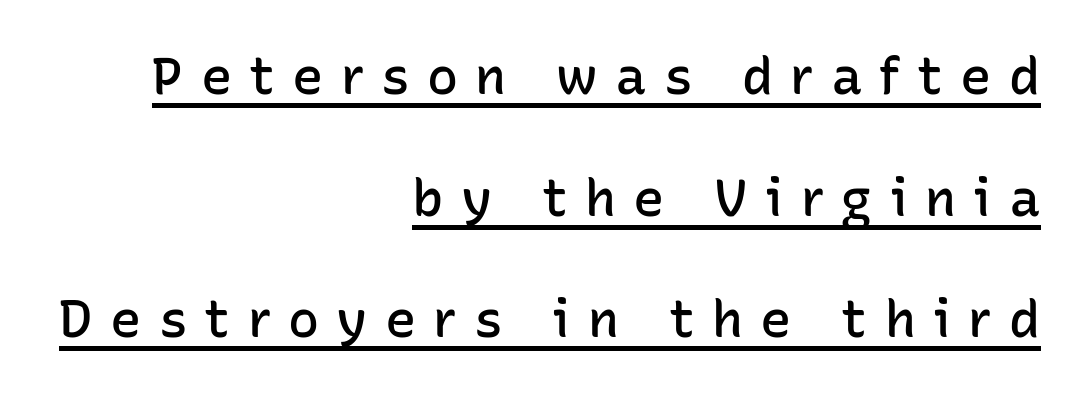
Looks like regular typesetting: each glyph gets only the width it needs. The typesetter has applied underlining to the passage shown. Do the letters lean? They stand straight. Letter spacing: wide.
